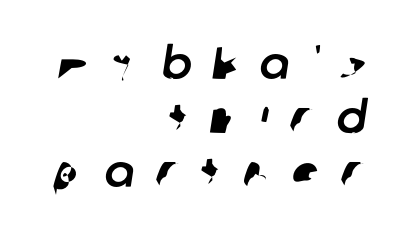
Serifs: no, the terminals of the letterforms are clean. Someone cranked the tracking dial way up on this one. Character widths vary here, with narrow letters taking less room than wide ones. A bare baseline throughout the passage. The paragraph shown leans on its right margin.
